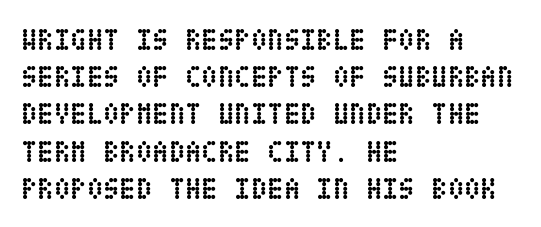
The image shows 30 px semibold, condensed type, upright; set left-aligned, line spacing 1.24x, normal letter spacing, not underlined; low stroke contrast and a large x-height.
